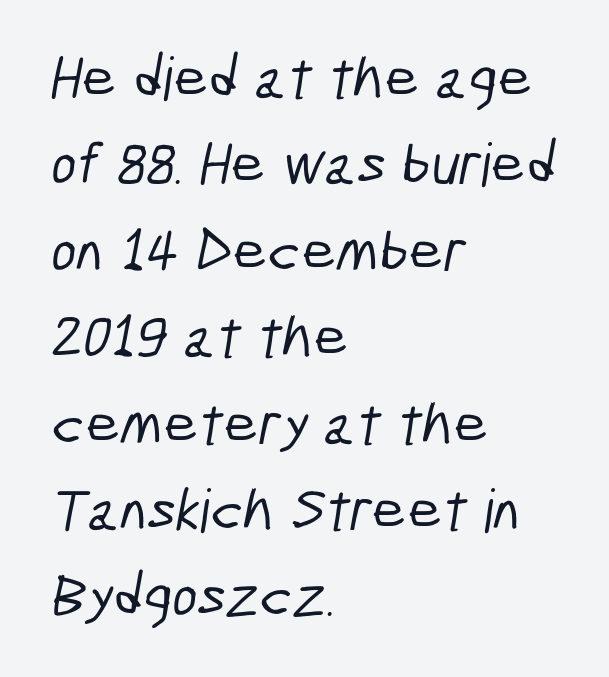
Q: Is the typeface a serif or a sans-serif typeface? A: Sans-serif.
Q: Is the text underlined? A: No.
Q: How is the paragraph aligned? A: Left-aligned.
Q: Is the spacing between letters normal or unusually wide? A: Normal.
Q: Is the spacing between lines tight, normal or loose? A: Normal.
Q: Width (condensed, normal, or wide)? A: Condensed.
Q: Stroke contrast? A: Low.
Q: x-height? A: Medium.
Q: Monospaced? A: No.
